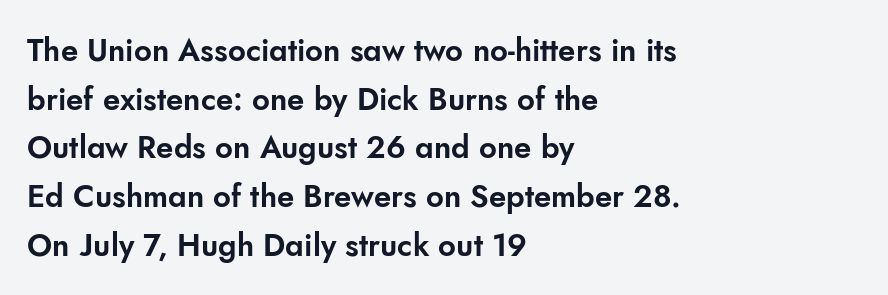
The image shows 31 px sans-serif type, upright; set left-aligned, normal line spacing (1.57x), normal letter spacing, not underlined; low stroke contrast and a small x-height.
